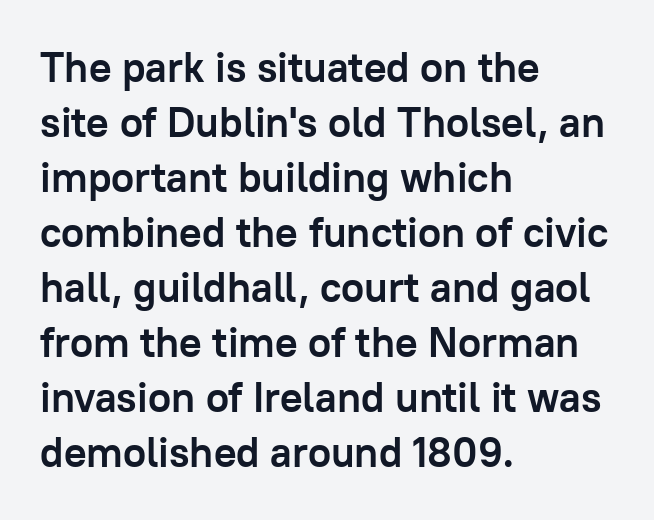
These lines keep a tight, regular rhythm from letter to letter. This block has exactly the height ordinary leading produces. Ascenders rise straight up at ninety degrees. Varying glyph widths throughout — classic text-font behaviour. Compared with an ordinary text face, these strokes are far heavier — a full bold.
